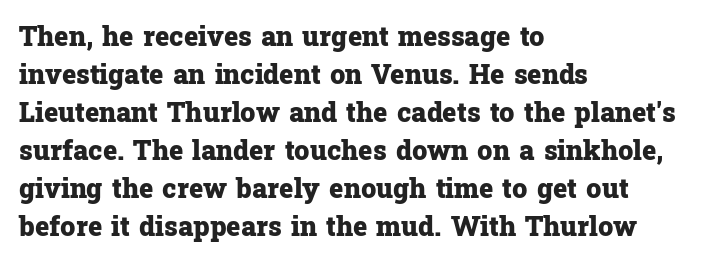
Nothing unusual about the tracking: characters are spaced as the font intends. Glance below the letters and you will spot only blank space. Designer's note — italics off, roman on. Alignment: flush left.
